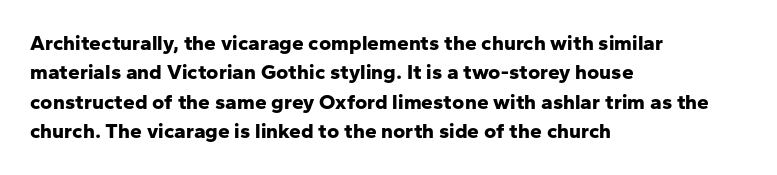
Q: Is the text bold? A: Yes.
Q: Is the text italic (slanted)? A: No, it is upright.
Q: Is the text underlined? A: No.
Q: How is the paragraph aligned? A: Left-aligned.
Q: Is the spacing between letters normal or unusually wide? A: Normal.
Q: Is the spacing between lines tight, normal or loose? A: Normal.
